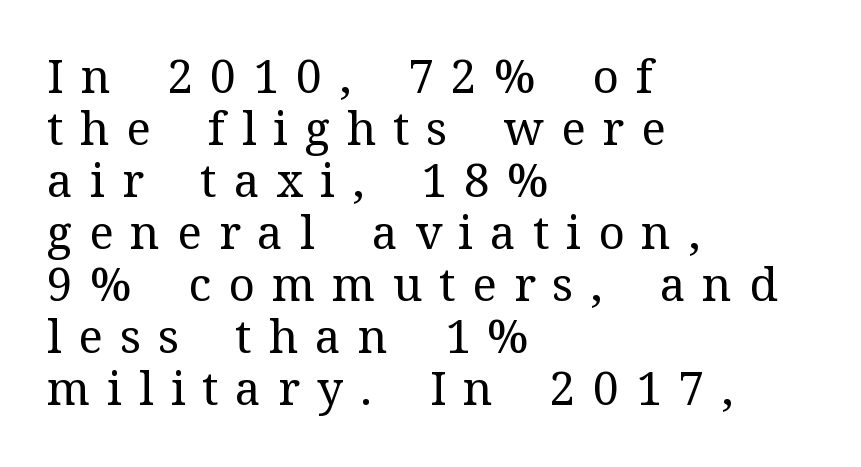
Nothing heavy about these letters — not bold at all. Layout note: lines flush left. What kind of face is this? One with serifs. The rendering inserts visible extra space after every character. Quick note: underline off.
